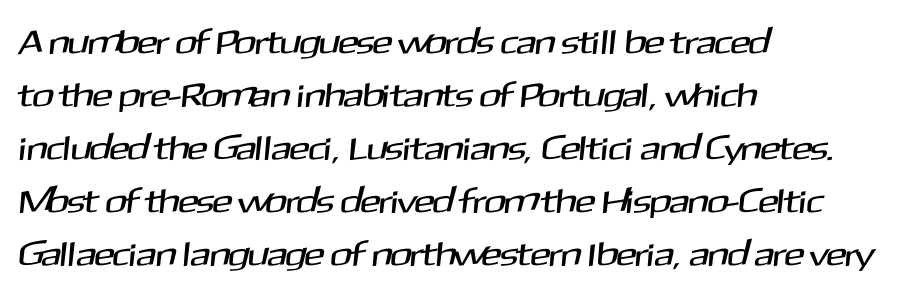
Q: Is the typeface a serif or a sans-serif typeface? A: Sans-serif.
Q: Is the text underlined? A: No.
Q: How is the paragraph aligned? A: Left-aligned.
Q: Is the spacing between letters normal or unusually wide? A: Normal.
Q: Is the spacing between lines tight, normal or loose? A: Normal.
Q: Width (condensed, normal, or wide)? A: Normal.
Q: Stroke contrast? A: Medium.
Q: x-height? A: Medium.
Q: Monospaced? A: No.
